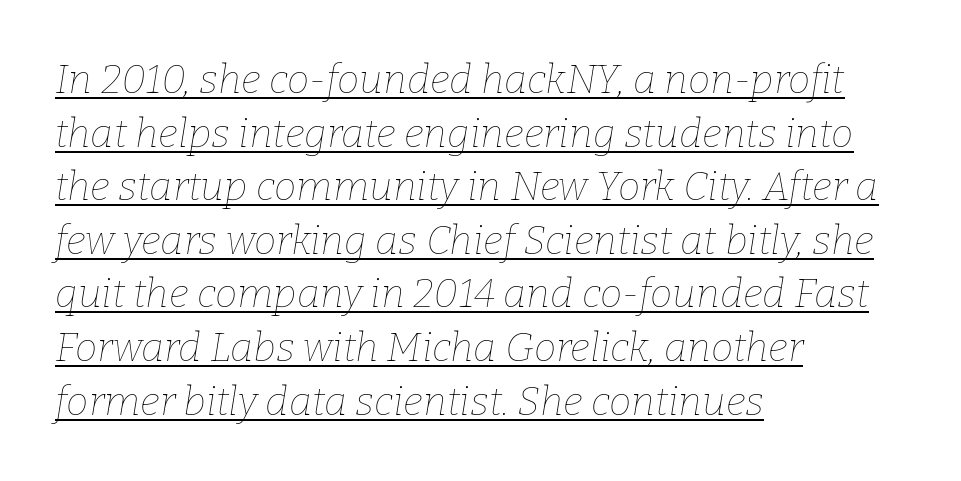
The image shows 40 px thin type, italic (leaning right); set left-aligned, normal line spacing (1.34x), normal letter spacing, underlined; low stroke contrast and a medium x-height.
